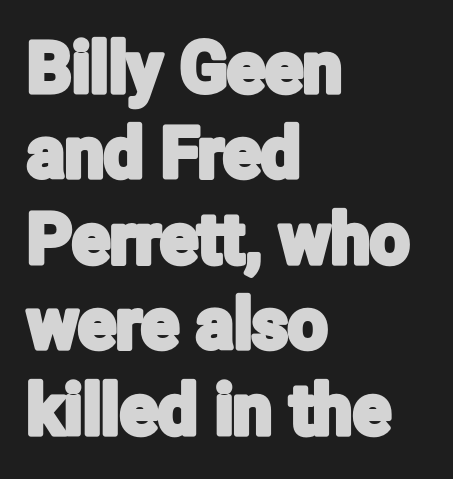
The letters sit at their default tracking, neither squeezed nor spread. Do the letters lean? They stand straight. This sample uses a sans-serif face. Where is the straight margin? On the left.
